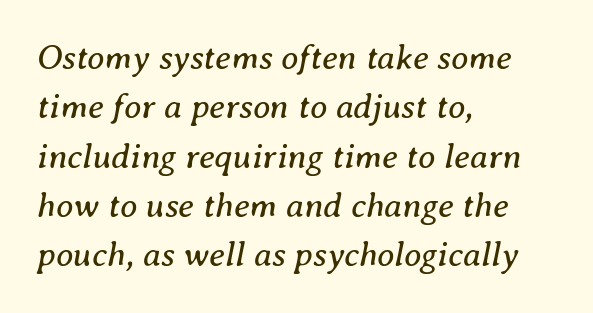
{"serif": "yes", "italic": "yes", "lean": "right", "slant_degrees": 8, "bold": "no", "weight": "regular", "width": "normal", "stroke_contrast": "medium", "x_height": "medium", "monospaced": "no", "underline": "no", "align": "left", "line_spacing": "normal", "line_spacing_ratio": 1.41, "letter_spacing": "normal", "letter_spacing_em": 0.0, "glyph_px": 35}
